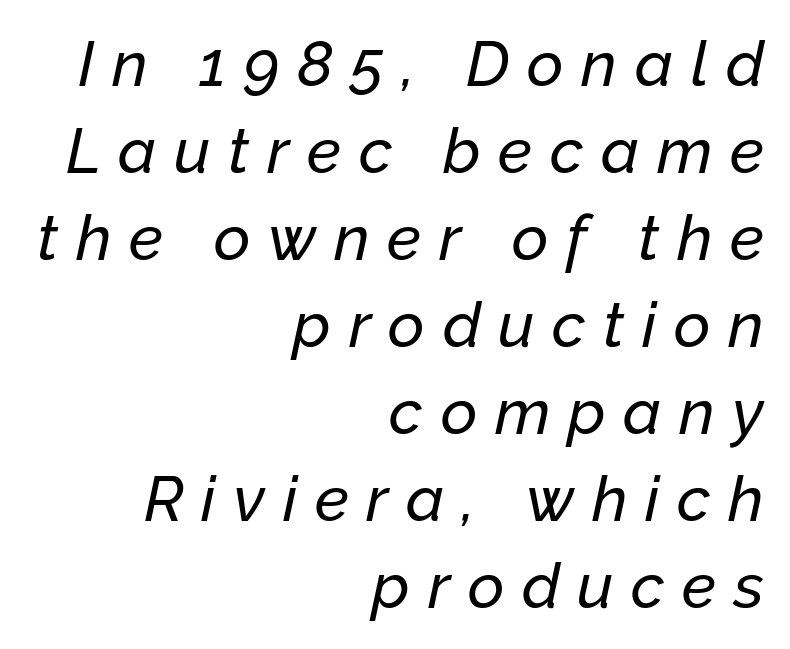
{"italic": "yes", "lean": "right", "slant_degrees": 12, "width": "normal", "stroke_contrast": "low", "x_height": "medium", "monospaced": "no", "underline": "no", "align": "right", "line_spacing": "normal", "line_spacing_ratio": 1.38, "letter_spacing": "wide", "letter_spacing_em": 0.28, "glyph_px": 63}
